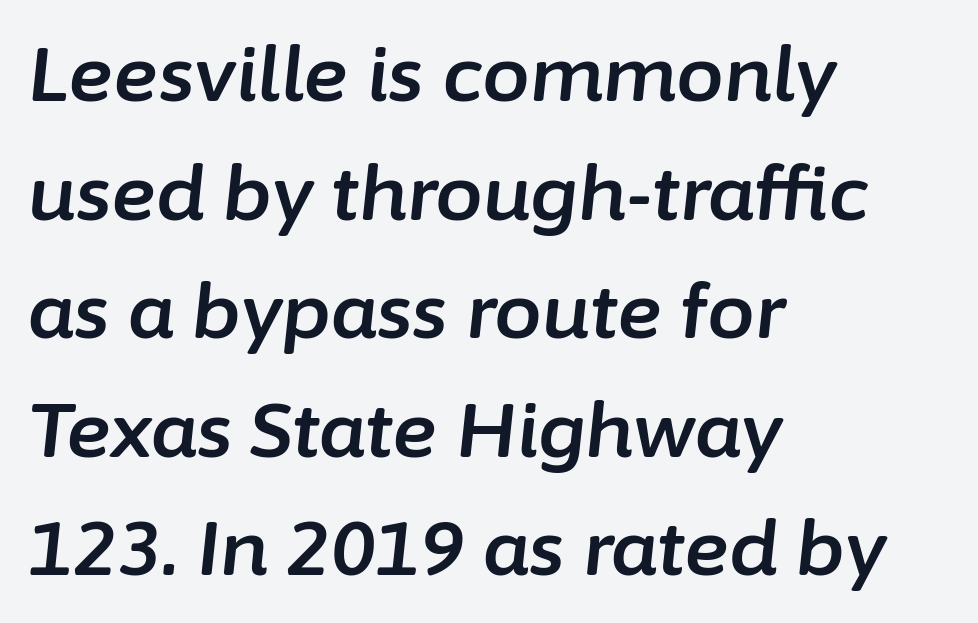
The image shows 76 px text type, italic (leaning right); set left-aligned, normal line spacing (1.56x), normal letter spacing, not underlined; low stroke contrast and a medium x-height.
